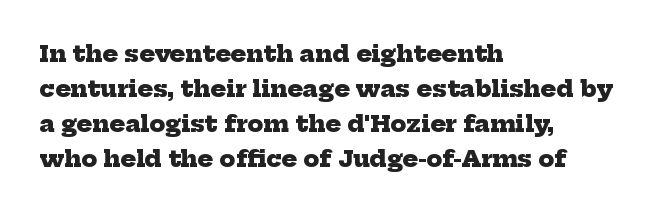
Each glyph is drawn with heavy, bold strokes. This rendering features lettering with no underline. Successive baselines arrive at the customary interval. Which margin do the lines hug? The left one — the right edge is uneven.
